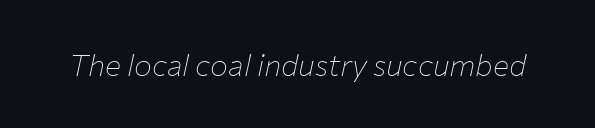
{"italic": "yes", "lean": "right", "slant_degrees": 12, "bold": "no", "weight": "thin", "width": "normal", "stroke_contrast": "low", "x_height": "medium", "monospaced": "no", "underline": "no", "letter_spacing": "normal", "letter_spacing_em": 0.0, "glyph_px": 30}
